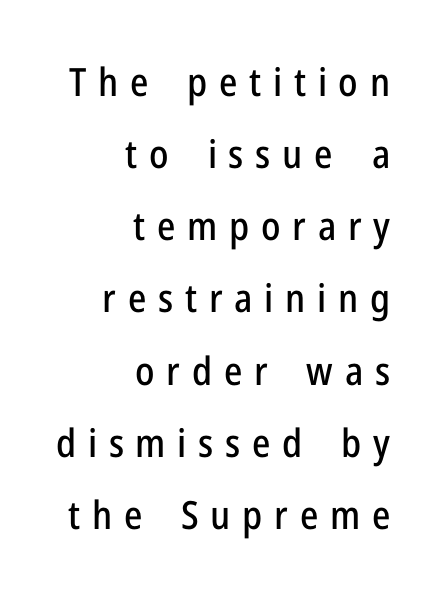
Q: Is the text italic (slanted)? A: No, it is upright.
Q: Is the typeface a serif or a sans-serif typeface? A: Sans-serif.
Q: Is the text underlined? A: No.
Q: How is the paragraph aligned? A: Right-aligned.
Q: Is the spacing between letters normal or unusually wide? A: Unusually wide.
Q: Width (condensed, normal, or wide)? A: Condensed.
Q: Stroke contrast? A: Low.
Q: x-height? A: Medium.
Q: Monospaced? A: No.
